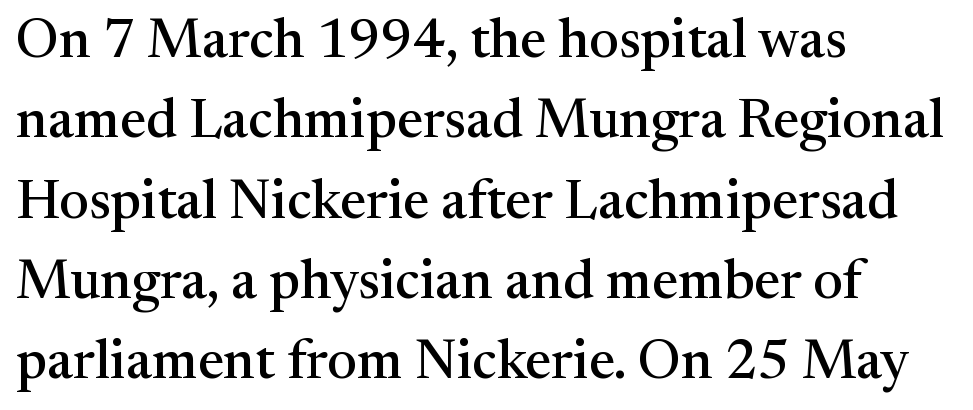
The image shows 55 px serif type, upright; set left-aligned, normal line spacing (1.46x), normal letter spacing, not underlined; medium stroke contrast and a medium x-height.
